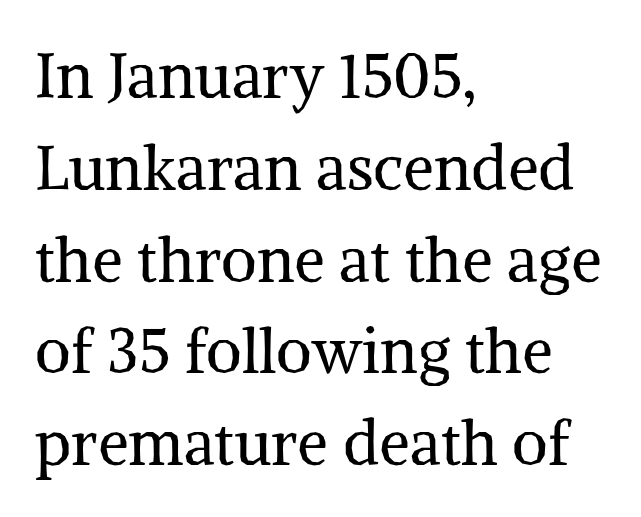
The image shows 62 px regular-weight serif type, upright; set left-aligned, normal line spacing (1.48x), normal letter spacing, not underlined; medium stroke contrast and a medium x-height.
